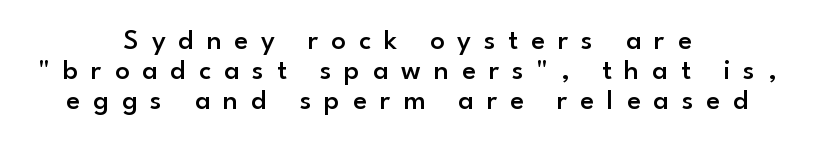
The text was rendered using a sans face with plain stroke endings. Descenders are the only things crossing below the line. Stems and bowls a touch heavier than normal — semibold. In CSS terms this would be text-align: center.
